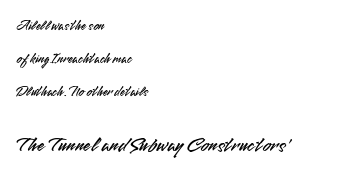
The image shows 21 px text type; set left-aligned, loose line spacing (2.34x), normal letter spacing, not underlined; the second (bottom) block is 1.5x larger.
